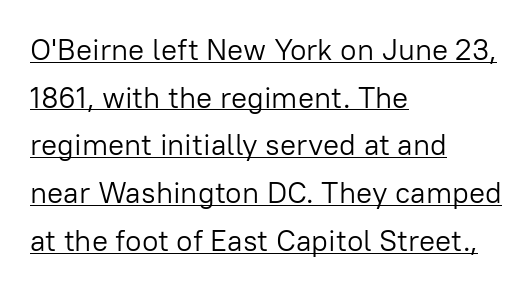
{"serif": "no", "italic": "no", "bold": "no", "weight": "light", "width": "normal", "stroke_contrast": "low", "x_height": "medium", "monospaced": "no", "underline": "yes", "align": "left", "line_spacing": "normal", "line_spacing_ratio": 1.59, "letter_spacing": "normal", "letter_spacing_em": 0.0, "glyph_px": 30}
